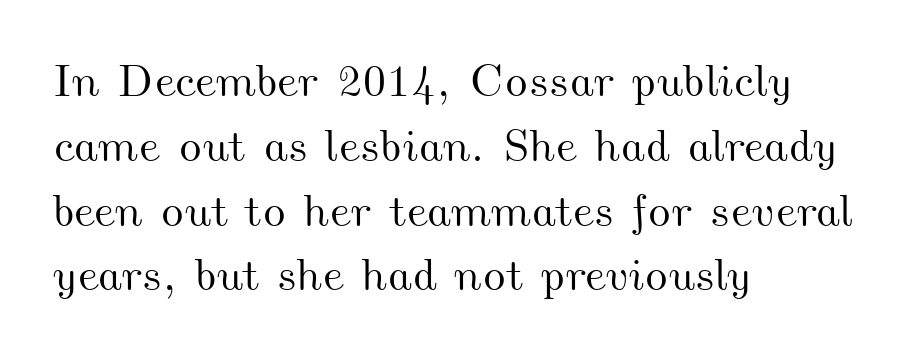
The image shows 45 px wide type; set left-aligned, normal line spacing (1.44x), normal letter spacing, not underlined; medium stroke contrast and a small x-height.
